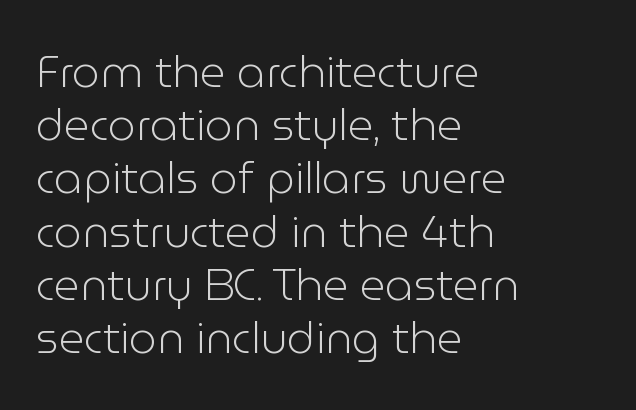
The image shows 44 px light sans-serif type, upright; set left-aligned, line spacing 1.21x, normal letter spacing, not underlined; low stroke contrast and a medium x-height.
